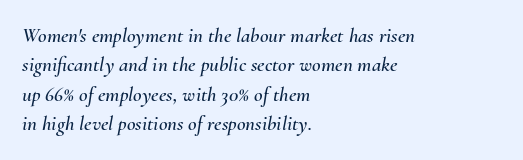
{"italic": "yes", "lean": "right", "slant_degrees": 10, "underline": "no", "align": "left", "line_spacing": "normal", "line_spacing_ratio": 1.4, "letter_spacing": "normal", "letter_spacing_em": 0.0, "glyph_px": 21}
